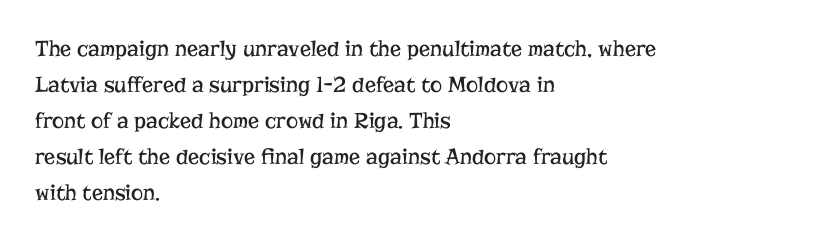
The image shows 23 px text type, upright; set left-aligned, normal line spacing (1.56x), normal letter spacing, not underlined.
